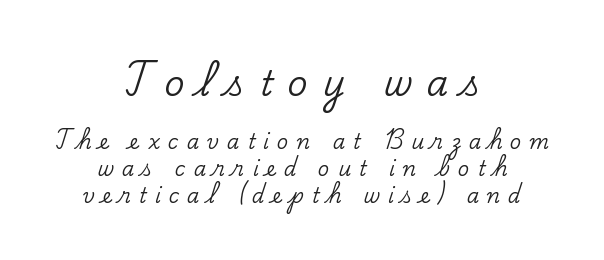
The image shows 35 px serif type; set centered, normal line spacing (1.35x), unusually wide letter spacing (+0.4 em), not underlined; the first (top) block is 1.75x larger; low stroke contrast and a small x-height.
